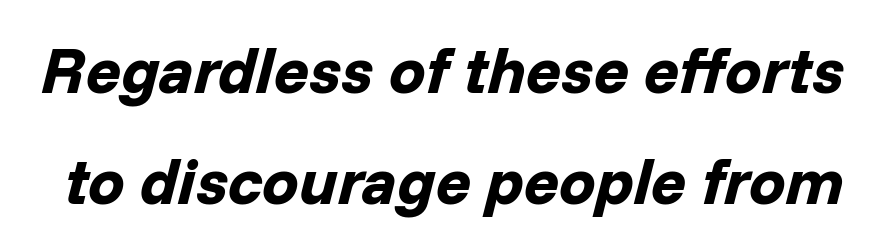
{"italic": "yes", "lean": "right", "slant_degrees": 14, "bold": "yes", "weight": "bold", "width": "normal", "stroke_contrast": "low", "x_height": "medium", "monospaced": "no", "underline": "no", "line_spacing_ratio": 1.71, "letter_spacing": "normal", "letter_spacing_em": 0.0, "glyph_px": 65}
